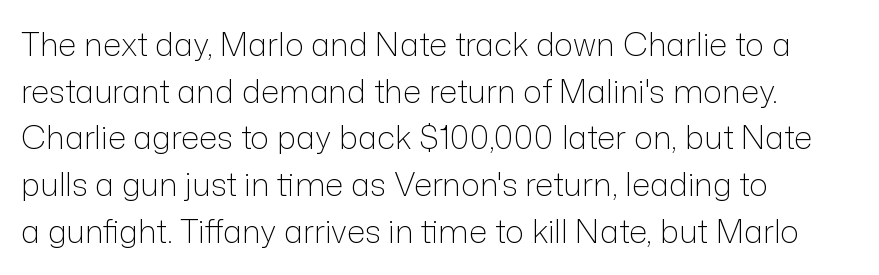
Note the varied advance widths — an 'i' is clearly narrower than an 'm'. One glance says typical: line gaps are just what's usual. The letters look calm and open, with moderate or lighter stems. The gaps between neighbouring characters are ordinary and unremarkable. This is sans-serif lettering, the kind often seen on screens and signage. Line starts are locked; line ends wander.
